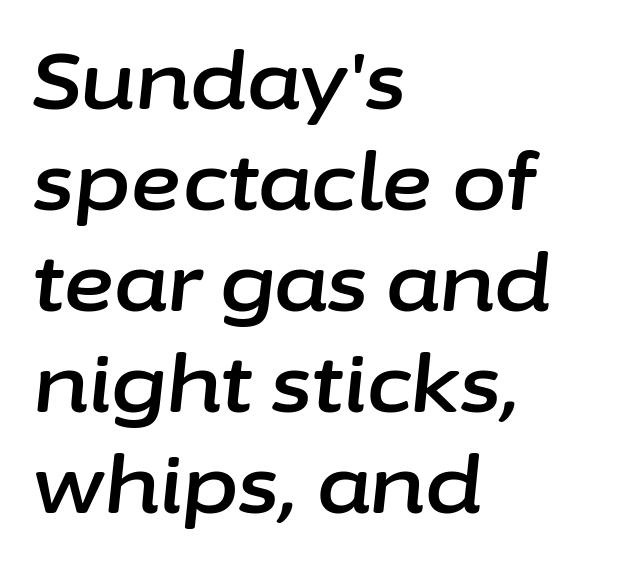
Q: Is the text italic (slanted)? A: Yes, it leans right by about 6 degrees.
Q: Is the text underlined? A: No.
Q: How is the paragraph aligned? A: Left-aligned.
Q: Is the spacing between letters normal or unusually wide? A: Normal.
Q: Is the spacing between lines tight, normal or loose? A: Normal.
Q: Width (condensed, normal, or wide)? A: Normal.
Q: Stroke contrast? A: Low.
Q: x-height? A: Medium.
Q: Monospaced? A: No.
